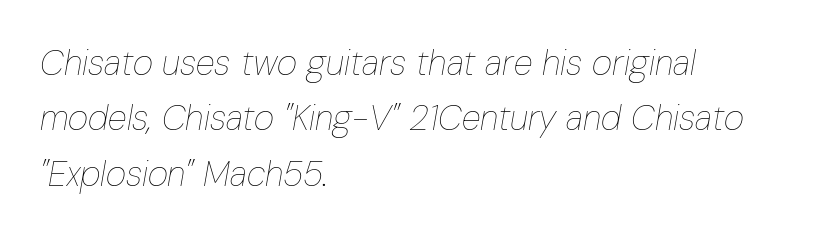
You can tell it's italic because the verticals aren't actually vertical. A quiet, ordinary-to-light weight characterises the typeface. Is this a fixed-width face? No — the glyphs have proportional, varying widths. These lines are set flush left with a ragged right edge. Glance below the letters and you will spot only blank space. This sample uses plain, unmodified letter spacing.
